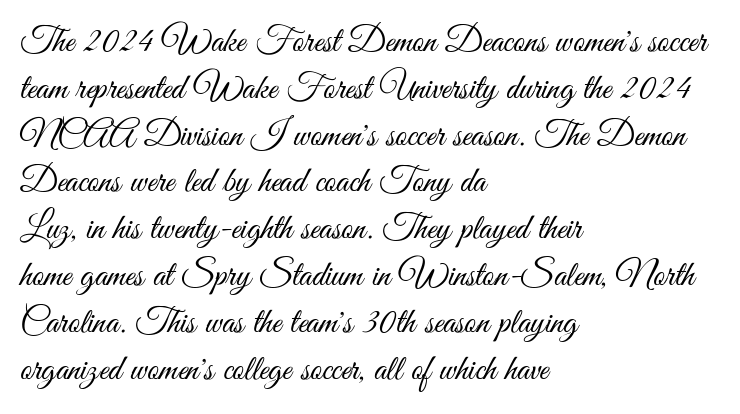
Q: Is the text bold? A: No.
Q: Is the text italic (slanted)? A: Yes.
Q: Is the typeface a serif or a sans-serif typeface? A: Sans-serif.
Q: Is the text underlined? A: No.
Q: How is the paragraph aligned? A: Left-aligned.
Q: Is the spacing between letters normal or unusually wide? A: Normal.
Q: Is the spacing between lines tight, normal or loose? A: Normal.
Q: Width (condensed, normal, or wide)? A: Condensed.
Q: Stroke contrast? A: Medium.
Q: x-height? A: Small.
Q: Monospaced? A: No.
